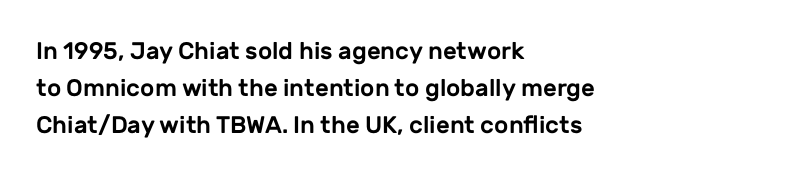
Interline gaps are of average width in this sample. The letters stand upright; this is a roman face. The face used here is rendered with its standard letterfit. Leftover space on each line is placed entirely after the last word. Beneath every word, the page is bare.
